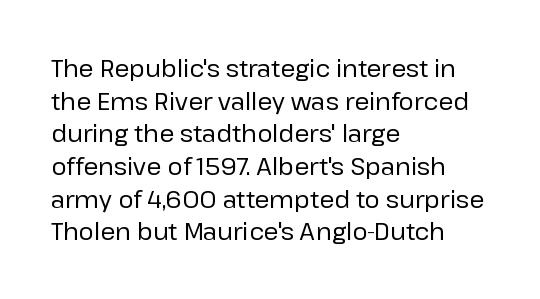
Q: Is the text bold? A: No.
Q: Is the text italic (slanted)? A: No, it is upright.
Q: Is the text underlined? A: No.
Q: How is the paragraph aligned? A: Left-aligned.
Q: Is the spacing between letters normal or unusually wide? A: Normal.
Q: Is the spacing between lines tight, normal or loose? A: Normal.
